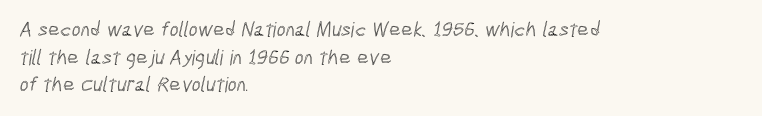
{"underline": "no", "align": "left", "line_spacing": "normal", "line_spacing_ratio": 1.31, "letter_spacing": "normal", "letter_spacing_em": 0.0, "glyph_px": 21}
